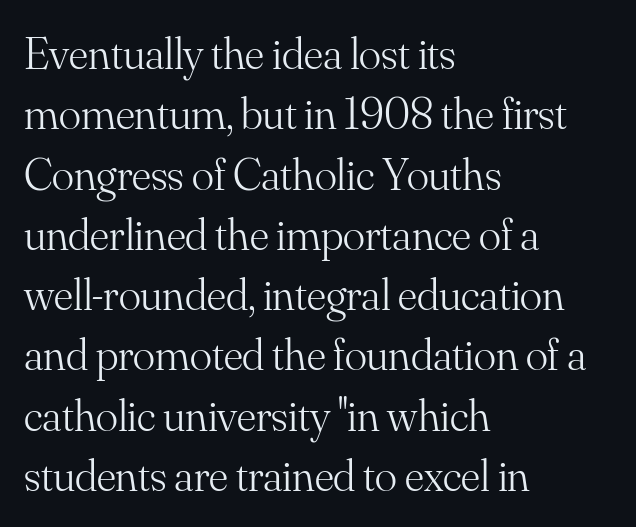
{"serif": "yes", "italic": "no", "bold": "no", "weight": "light", "width": "normal", "stroke_contrast": "medium", "x_height": "small", "monospaced": "no", "underline": "no", "align": "left", "line_spacing": "normal", "line_spacing_ratio": 1.31, "letter_spacing": "normal", "letter_spacing_em": 0.0, "glyph_px": 46}
